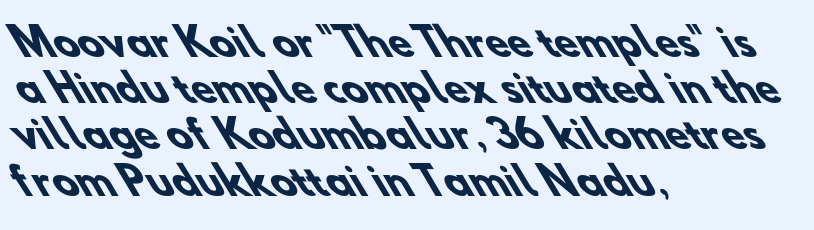
The image shows 37 px heavy sans-serif type; set left-aligned, normal line spacing (1.25x), normal letter spacing, not underlined; low stroke contrast and a small x-height.
